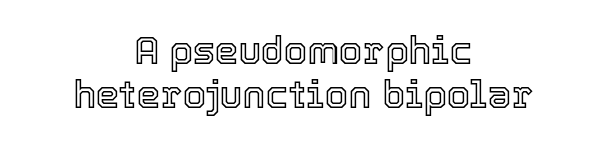
This sample uses an upright cut, with every glyph sitting square on the baseline. The letters sit at their default tracking, neither squeezed nor spread. The lines are quadded center. The baseline area is clear. Character widths vary here, with narrow letters taking less room than wide ones.
